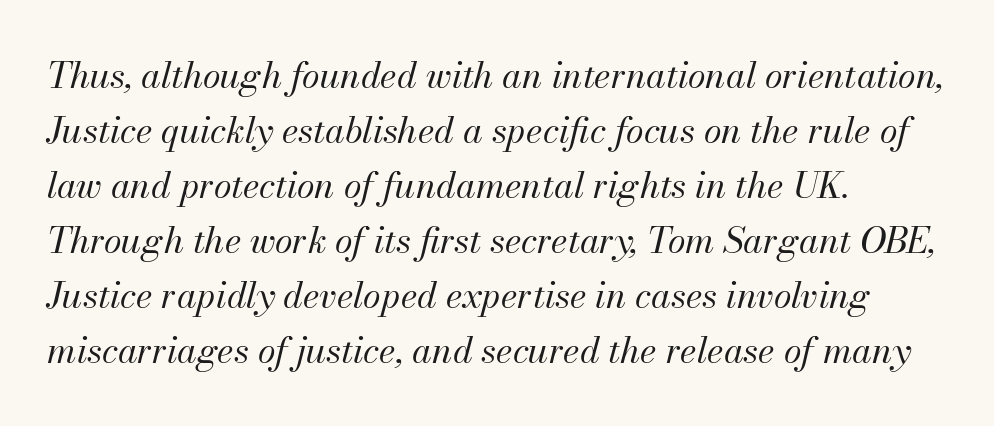
The image shows 36 px regular-weight type, italic (leaning right); set left-aligned, normal line spacing (1.53x), normal letter spacing, not underlined; medium stroke contrast and a small x-height.
